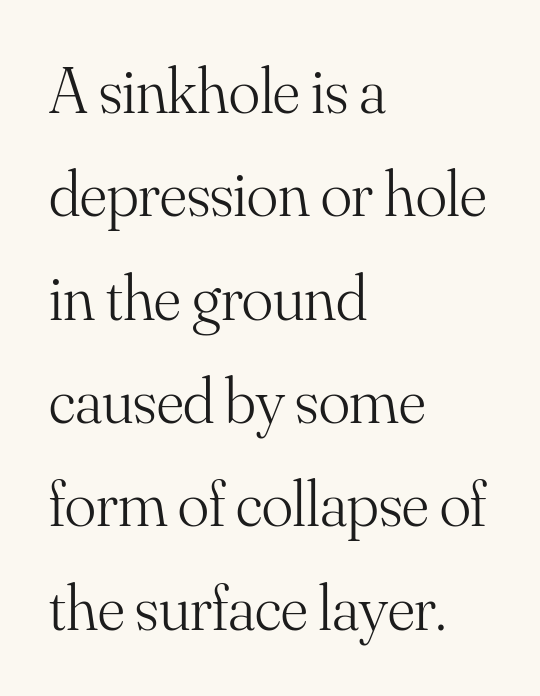
Varying glyph widths throughout — classic text-font behaviour. A bare baseline throughout the passage. The paragraph shown leans on its left margin. Ascenders rise straight up at ninety degrees. Honestly, the row spacing looks completely unremarkable.
